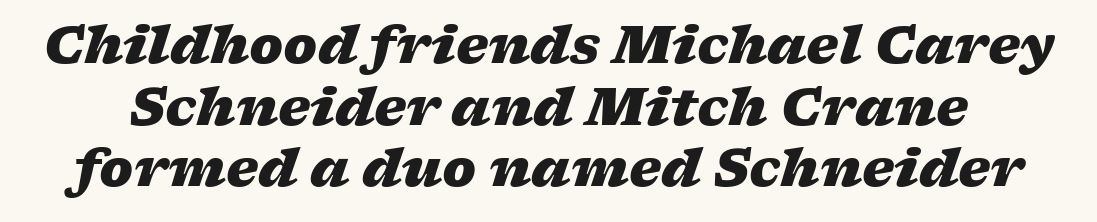
The image shows 51 px heavy, wide type, italic (leaning right); set line spacing 1.21x, normal letter spacing, not underlined; low stroke contrast and a medium x-height.
